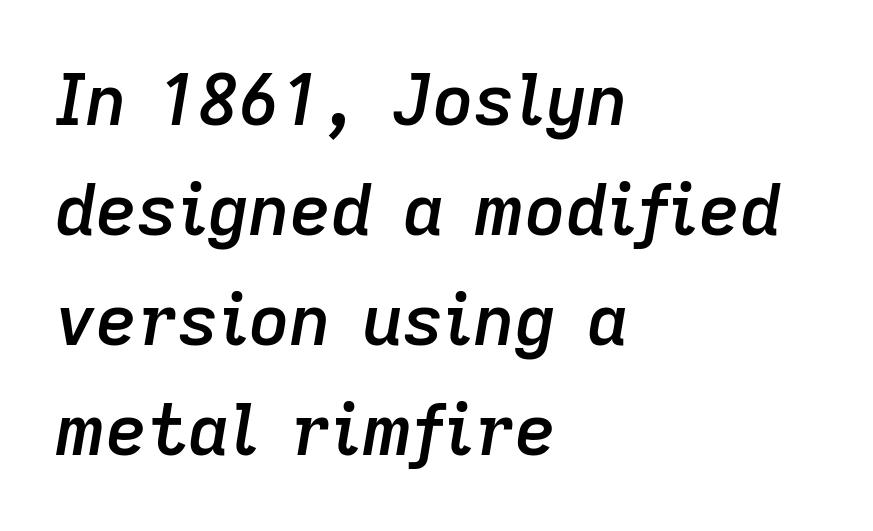
The image shows 71 px semibold type, italic (leaning right); set left-aligned, normal line spacing (1.55x), normal letter spacing, not underlined; low stroke contrast and a medium x-height.
